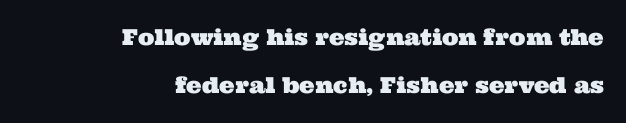
Q: Is the text underlined? A: No.
Q: How is the paragraph aligned? A: Right-aligned.
Q: Is the spacing between letters normal or unusually wide? A: Normal.
Q: Is the spacing between lines tight, normal or loose? A: Loose.
